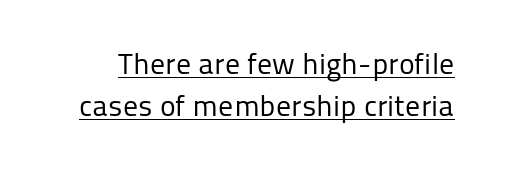
{"serif": "no", "italic": "no", "bold": "no", "weight": "regular", "width": "normal", "stroke_contrast": "low", "x_height": "medium", "monospaced": "no", "underline": "yes", "line_spacing": "normal", "line_spacing_ratio": 1.4, "letter_spacing": "normal", "letter_spacing_em": 0.0, "glyph_px": 30}
